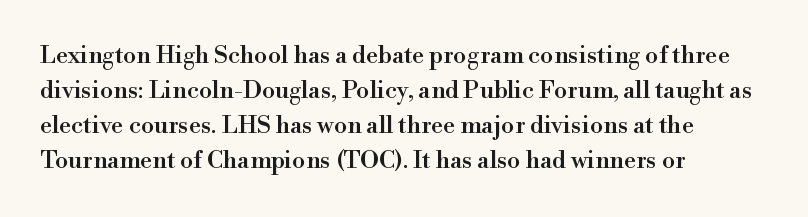
Q: Is the text italic (slanted)? A: No, it is upright.
Q: Is the text underlined? A: No.
Q: How is the paragraph aligned? A: Left-aligned.
Q: Is the spacing between letters normal or unusually wide? A: Normal.
Q: Is the spacing between lines tight, normal or loose? A: Normal.
